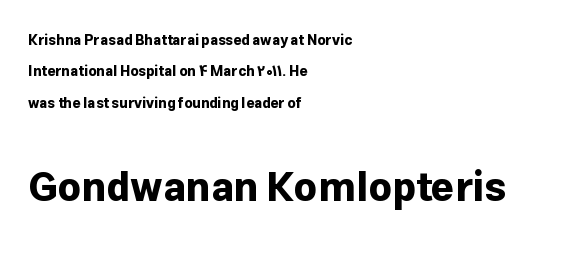
Is there much room between lines? Yes — plenty of vertical air separates them. Quick note: underline off. One-word summary of the alignment: left. You can tell from the bare stems that sans-serif type was used. The block sitting lower on the canvas is the one with enlarged characters.
